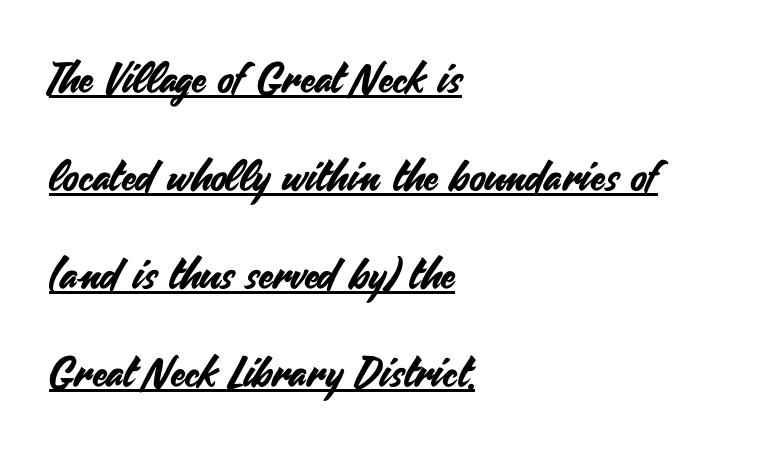
The image shows 42 px sans-serif type; set left-aligned, loose line spacing (2.33x), normal letter spacing, underlined; medium stroke contrast and a small x-height.
